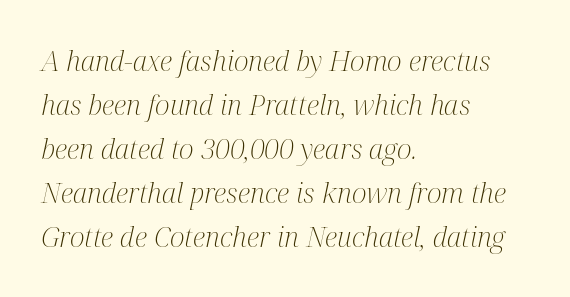
{"serif": "yes", "italic": "yes", "lean": "right", "slant_degrees": 12, "bold": "no", "weight": "light", "width": "condensed", "stroke_contrast": "medium", "x_height": "medium", "monospaced": "no", "underline": "no", "align": "left", "line_spacing": "normal", "line_spacing_ratio": 1.57, "letter_spacing": "normal", "letter_spacing_em": 0.0, "glyph_px": 28}
